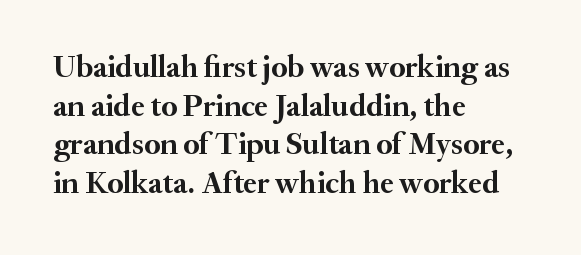
The image shows 31 px semibold serif type, upright; set left-aligned, normal line spacing (1.25x), normal letter spacing, not underlined; medium stroke contrast and a small x-height.
